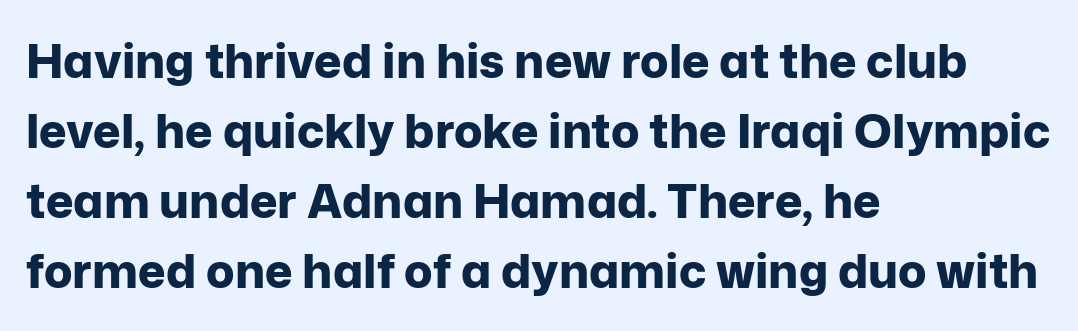
{"serif": "no", "italic": "no", "bold": "yes", "weight": "bold", "width": "normal", "stroke_contrast": "low", "x_height": "medium", "monospaced": "no", "underline": "no", "align": "left", "line_spacing": "normal", "line_spacing_ratio": 1.49, "letter_spacing": "normal", "letter_spacing_em": 0.0, "glyph_px": 47}
